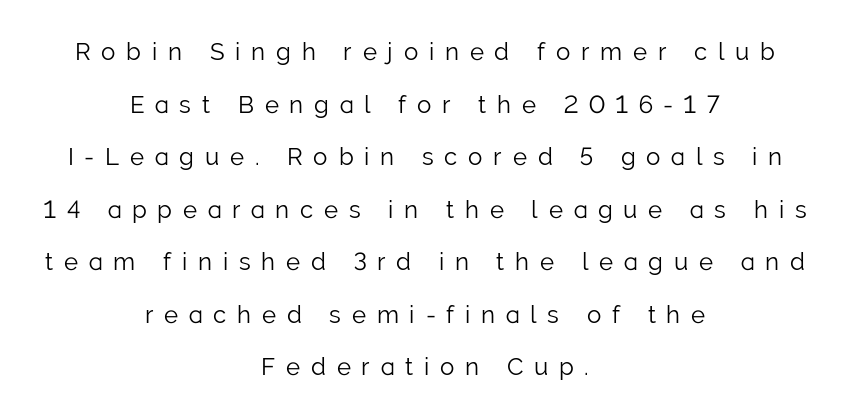
The image shows 24 px text type, upright; set centered, loose line spacing (2.19x), unusually wide letter spacing (+0.45 em), not underlined.
